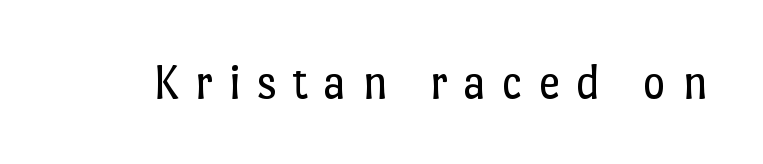
The image shows 49 px regular-weight type, upright; set unusually wide letter spacing (+0.32 em), not underlined; low stroke contrast and a medium x-height.
